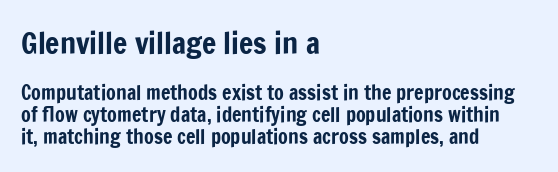
Q: Is the text italic (slanted)? A: No, it is upright.
Q: Is the typeface a serif or a sans-serif typeface? A: Sans-serif.
Q: Is the text underlined? A: No.
Q: How is the paragraph aligned? A: Left-aligned.
Q: Is the spacing between letters normal or unusually wide? A: Normal.
Q: Is the spacing between lines tight, normal or loose? A: Tight.
Q: Which block of text is set in a larger size, the first (top) or the second (bottom)? A: The first (top) one.
Q: Width (condensed, normal, or wide)? A: Condensed.
Q: Stroke contrast? A: Low.
Q: x-height? A: Medium.
Q: Monospaced? A: No.
